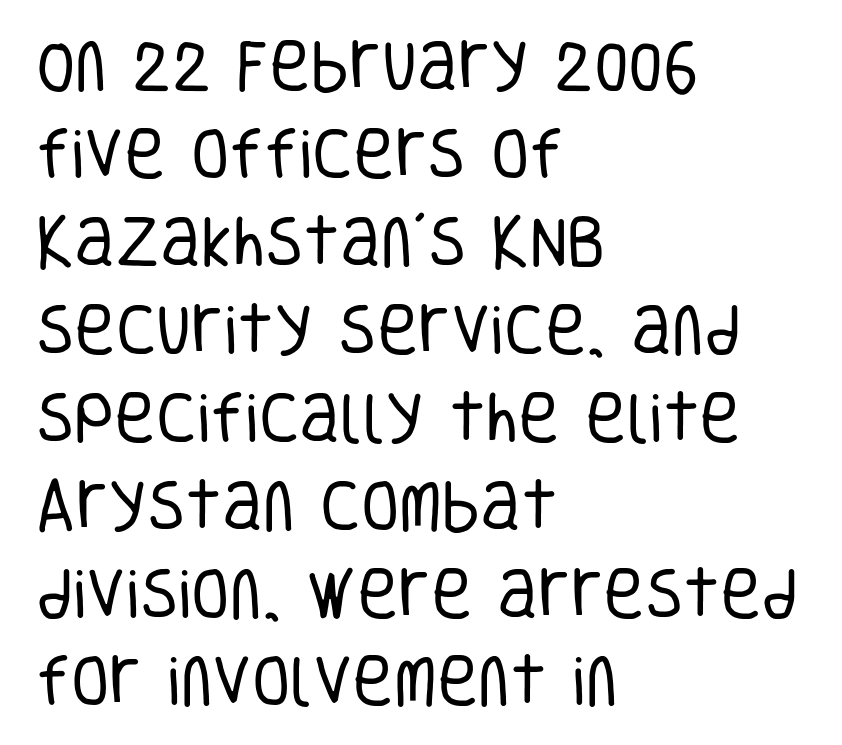
The image shows 56 px regular-weight, condensed sans-serif type, upright; set left-aligned, normal line spacing (1.57x), normal letter spacing, not underlined; low stroke contrast and a large x-height.
